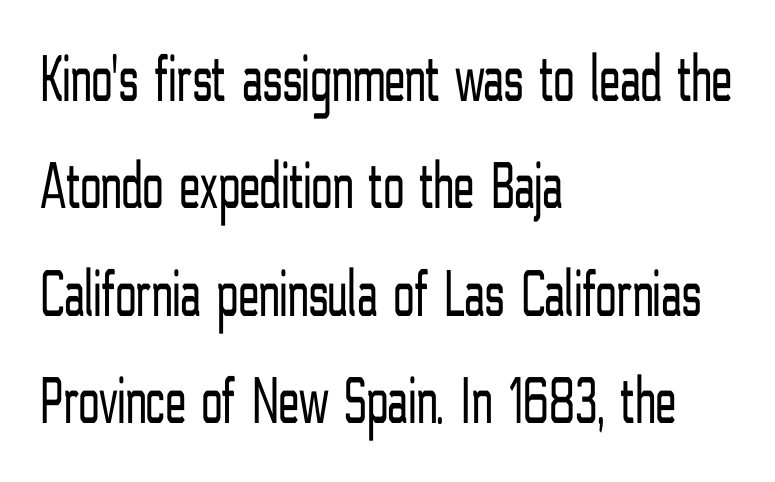
Q: Is the text bold? A: No.
Q: Is the text italic (slanted)? A: No, it is upright.
Q: Is the typeface a serif or a sans-serif typeface? A: Sans-serif.
Q: Is the text underlined? A: No.
Q: How is the paragraph aligned? A: Left-aligned.
Q: Is the spacing between letters normal or unusually wide? A: Normal.
Q: Is the spacing between lines tight, normal or loose? A: Normal.
Q: Width (condensed, normal, or wide)? A: Condensed.
Q: Stroke contrast? A: Low.
Q: x-height? A: Medium.
Q: Monospaced? A: No.
